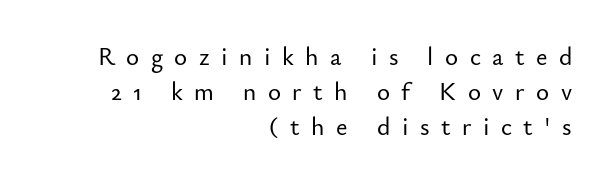
Q: Is the text italic (slanted)? A: No, it is upright.
Q: Is the text underlined? A: No.
Q: How is the paragraph aligned? A: Right-aligned.
Q: Is the spacing between letters normal or unusually wide? A: Unusually wide.
Q: Is the spacing between lines tight, normal or loose? A: Normal.
